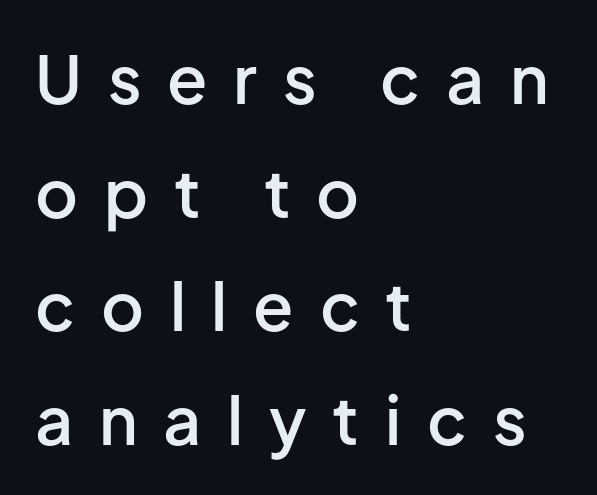
One-word summary of the alignment: left. Quick note: not italic, upright. Bare-footed words on every line. To sum up the face: it is a sans, with no serifs.
